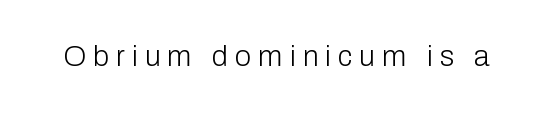
The image shows 29 px light sans-serif type, upright; set unusually wide letter spacing (+0.24 em), not underlined; low stroke contrast and a medium x-height.
